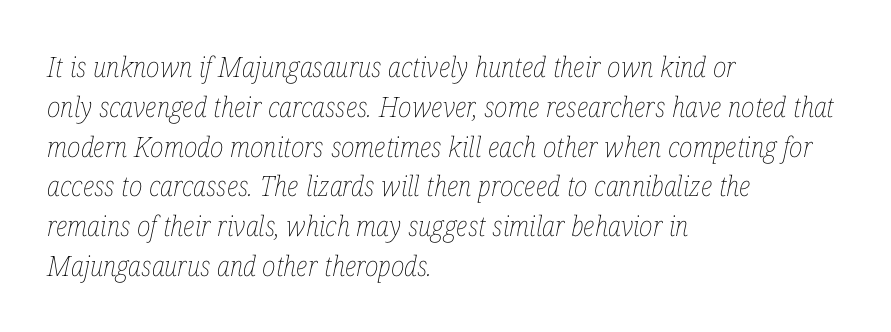
Short and long lines alike share a common starting point at left. Proportional: the letters do not fall into vertical columns. Glyph-to-glyph distance matches everyday printed text. The space directly below the letters is spotless. Quick note: interline space is typical.
